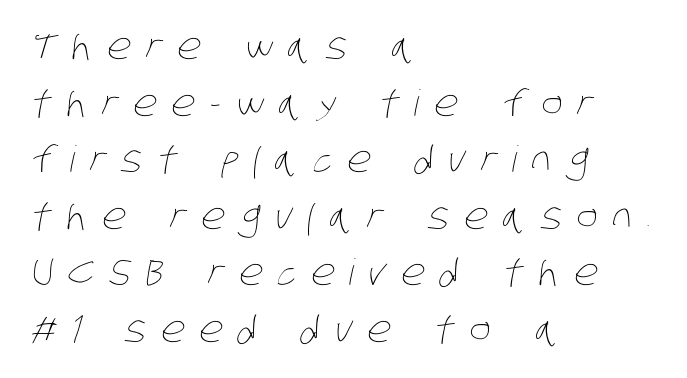
{"bold": "no", "weight": "thin", "width": "condensed", "stroke_contrast": "low", "x_height": "large", "monospaced": "no", "underline": "no", "align": "left", "line_spacing": "normal", "line_spacing_ratio": 1.57, "letter_spacing": "wide", "letter_spacing_em": 0.41, "glyph_px": 36}
